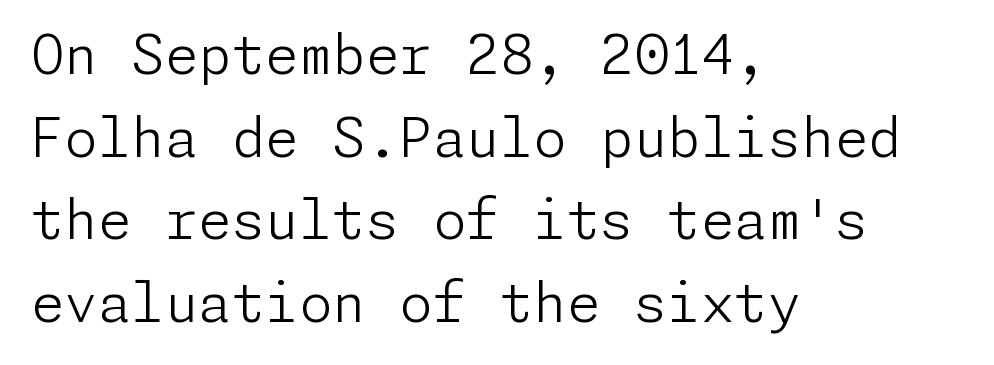
The image shows 54 px light sans-serif type, upright; set left-aligned, normal line spacing (1.53x), normal letter spacing, not underlined; low stroke contrast and a medium x-height.
